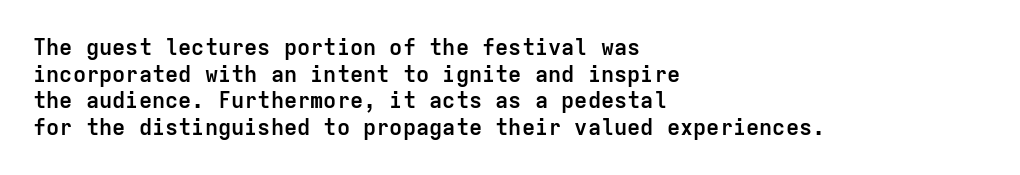
{"italic": "no", "bold": "yes", "underline": "no", "align": "left", "line_spacing_ratio": 1.21, "letter_spacing": "normal", "letter_spacing_em": 0.0, "glyph_px": 22}
